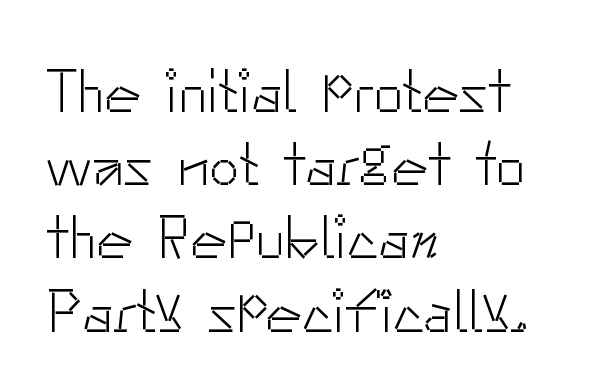
Students, note that the glyphs here touch the page at normal intervals. The lettering stays uniformly vertical, giving the passage a roman look. Only glyphs here, with clear space below each row. Here the designer chose a conventional face with non-uniform glyph widths.
